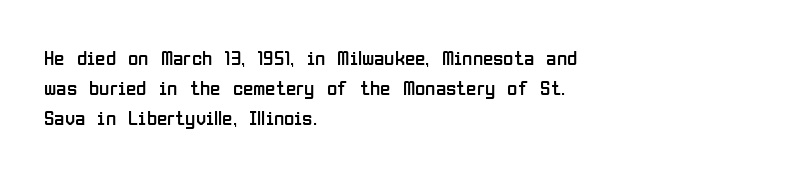
Q: Is the text bold? A: No.
Q: Is the text italic (slanted)? A: No, it is upright.
Q: Is the text underlined? A: No.
Q: How is the paragraph aligned? A: Left-aligned.
Q: Is the spacing between letters normal or unusually wide? A: Normal.
Q: Is the spacing between lines tight, normal or loose? A: Normal.
